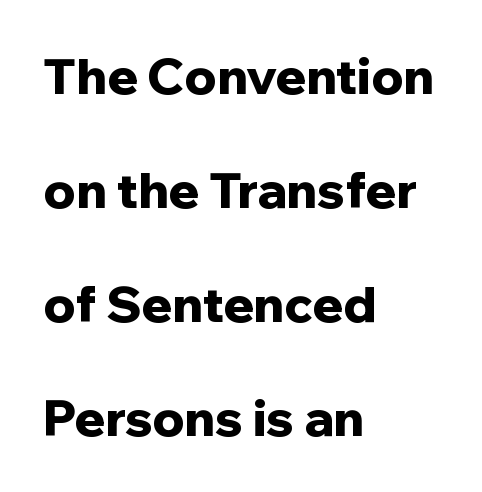
{"serif": "no", "italic": "no", "bold": "yes", "weight": "bold", "width": "normal", "stroke_contrast": "low", "x_height": "medium", "monospaced": "no", "underline": "no", "align": "left", "line_spacing": "loose", "line_spacing_ratio": 2.28, "letter_spacing": "normal", "letter_spacing_em": 0.0, "glyph_px": 50}
